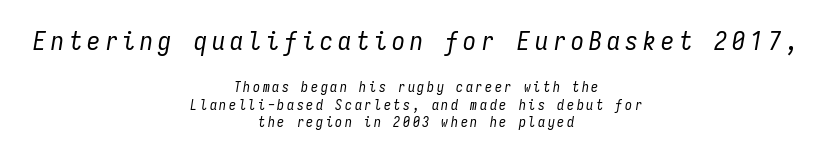
{"italic": "yes", "lean": "right", "slant_degrees": 9, "bold": "no", "underline": "no", "align": "center", "line_spacing": "normal", "line_spacing_ratio": 1.27, "larger_block": "first", "size_ratio": 1.86, "glyph_px": 26}
